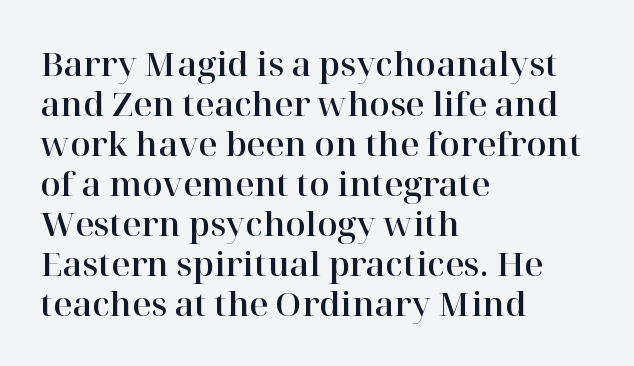
The typesetter chose a ragged-right arrangement here. Default kerning and tracking; the words read as compact shapes. You could not count columns in this text — the font is proportionally spaced. When letters stand straight like this, we call the style roman or upright.
